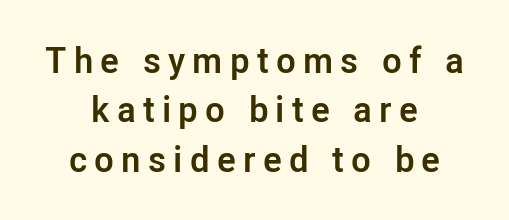
The image shows 36 px semibold sans-serif type, upright; set centered, normal line spacing (1.37x), unusually wide letter spacing (+0.2 em), not underlined; low stroke contrast and a medium x-height.
